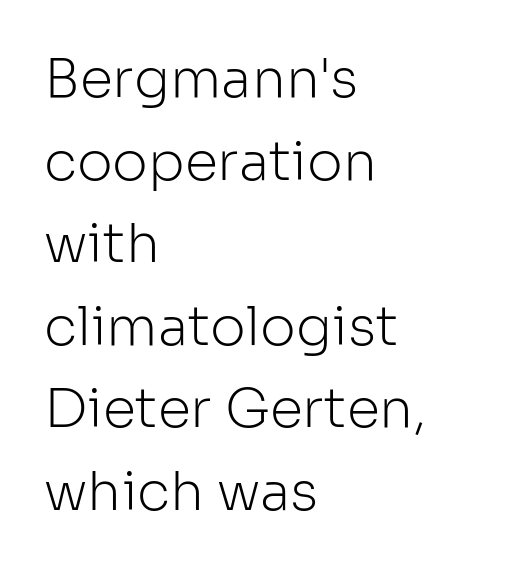
Left-aligned paragraph, ragged on the right. Bold? No — there's no thickening of the strokes. Baseline-to-baseline distance is the conventional proportion of letter height. You could not count columns in this text — the font is proportionally spaced. Rule under the text: the space is simply empty. Font category for this specimen: sans-serif.
